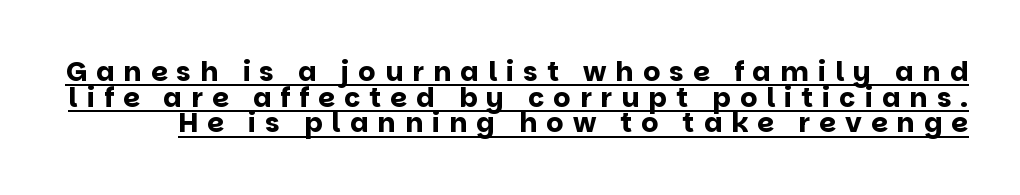
{"italic": "no", "bold": "yes", "underline": "yes", "line_spacing": "tight", "line_spacing_ratio": 0.95, "letter_spacing": "wide", "letter_spacing_em": 0.34, "glyph_px": 27}
